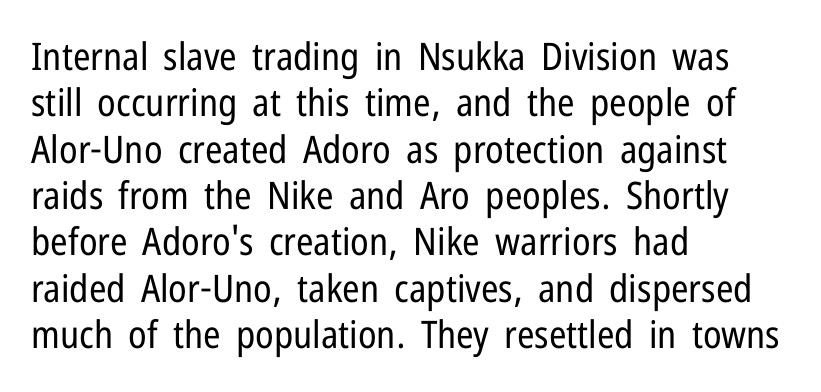
Q: Is the text bold? A: No.
Q: Is the text italic (slanted)? A: No, it is upright.
Q: Is the typeface a serif or a sans-serif typeface? A: Sans-serif.
Q: Is the text underlined? A: No.
Q: How is the paragraph aligned? A: Left-aligned.
Q: Is the spacing between letters normal or unusually wide? A: Normal.
Q: Width (condensed, normal, or wide)? A: Condensed.
Q: Stroke contrast? A: Low.
Q: x-height? A: Medium.
Q: Monospaced? A: No.
